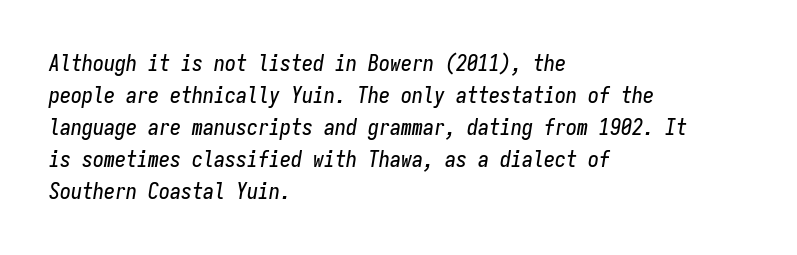
{"italic": "yes", "lean": "right", "slant_degrees": 9, "underline": "no", "align": "left", "line_spacing": "normal", "line_spacing_ratio": 1.45, "letter_spacing": "normal", "letter_spacing_em": 0.0, "glyph_px": 22}
